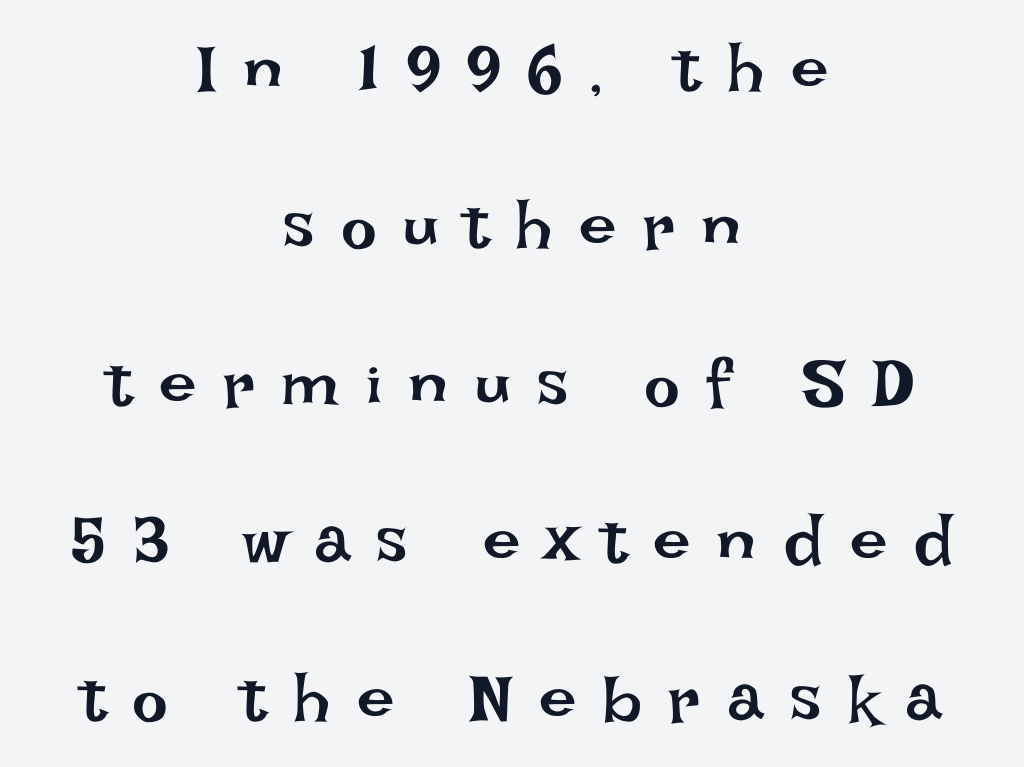
You could fit nearly another row in the gap between these rows. Is this a fixed-width face? No — the glyphs have proportional, varying widths. Each row of text sits above clean, open space. The rendering inserts visible extra space after every character. Stroke thickness stays within the range of a standard reading face or lighter. Teacher's note: observe the equal gaps on both sides — that is centered alignment.
